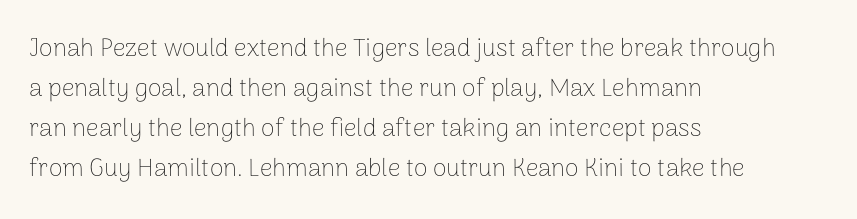
The image shows 25 px text type, upright; set left-aligned, normal line spacing (1.6x), normal letter spacing, not underlined.
